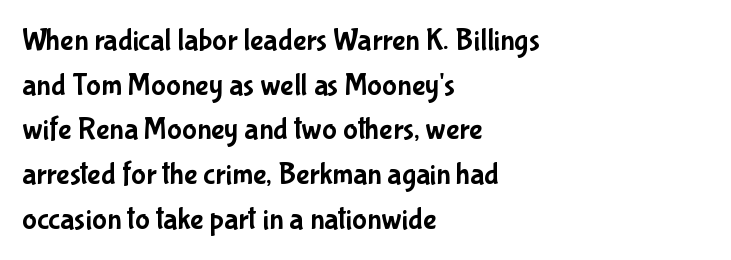
Glyph-to-glyph distance matches everyday printed text. The typography opts for an upright posture over an oblique one. The passage is arranged the way most books set body copy — flush left. Do the characters align in a grid? No, the font is proportional.
